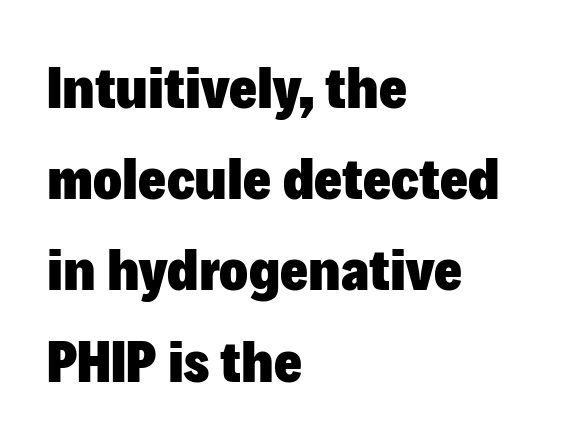
Q: Is the text bold? A: Yes.
Q: Is the text italic (slanted)? A: No, it is upright.
Q: Is the typeface a serif or a sans-serif typeface? A: Sans-serif.
Q: Is the text underlined? A: No.
Q: How is the paragraph aligned? A: Left-aligned.
Q: Is the spacing between letters normal or unusually wide? A: Normal.
Q: Is the spacing between lines tight, normal or loose? A: Normal.
Q: Width (condensed, normal, or wide)? A: Normal.
Q: Stroke contrast? A: Low.
Q: x-height? A: Medium.
Q: Monospaced? A: No.
